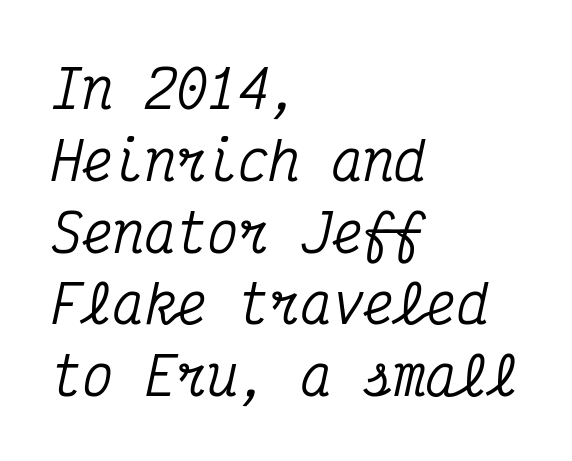
Q: Is the text italic (slanted)? A: Yes, it leans right by about 12 degrees.
Q: Is the typeface a serif or a sans-serif typeface? A: Serif.
Q: Is the text underlined? A: No.
Q: How is the paragraph aligned? A: Left-aligned.
Q: Is the spacing between letters normal or unusually wide? A: Normal.
Q: Is the spacing between lines tight, normal or loose? A: Normal.
Q: Width (condensed, normal, or wide)? A: Condensed.
Q: Stroke contrast? A: Medium.
Q: x-height? A: Medium.
Q: Monospaced? A: Yes.
